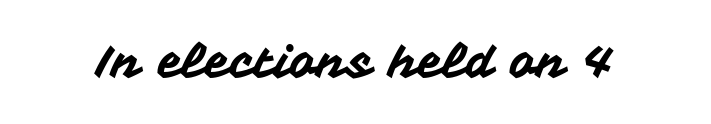
Is this a fixed-width face? No — the glyphs have proportional, varying widths. The rendering keeps characters at their native spacing. The designer went with a sans here, leaving each stem footless. The strip under each line holds only bare page.
